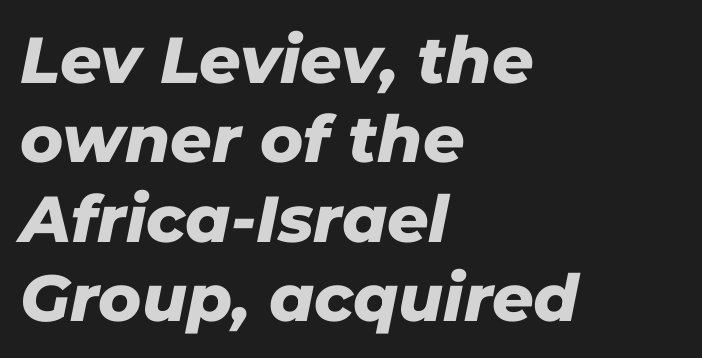
{"italic": "yes", "lean": "right", "slant_degrees": 11, "bold": "yes", "weight": "heavy", "width": "normal", "stroke_contrast": "low", "x_height": "medium", "monospaced": "no", "underline": "no", "align": "left", "line_spacing_ratio": 1.22, "letter_spacing": "normal", "letter_spacing_em": 0.0, "glyph_px": 65}
